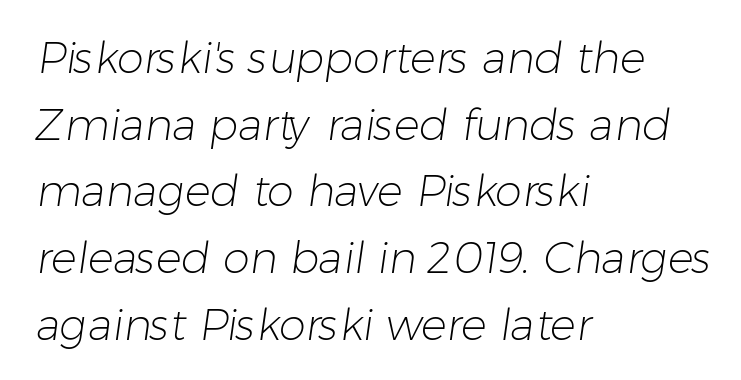
Q: Is the text bold? A: No.
Q: Is the typeface a serif or a sans-serif typeface? A: Sans-serif.
Q: Is the text underlined? A: No.
Q: How is the paragraph aligned? A: Left-aligned.
Q: Is the spacing between letters normal or unusually wide? A: Normal.
Q: Is the spacing between lines tight, normal or loose? A: Normal.
Q: Width (condensed, normal, or wide)? A: Normal.
Q: Stroke contrast? A: Low.
Q: x-height? A: Medium.
Q: Monospaced? A: No.
